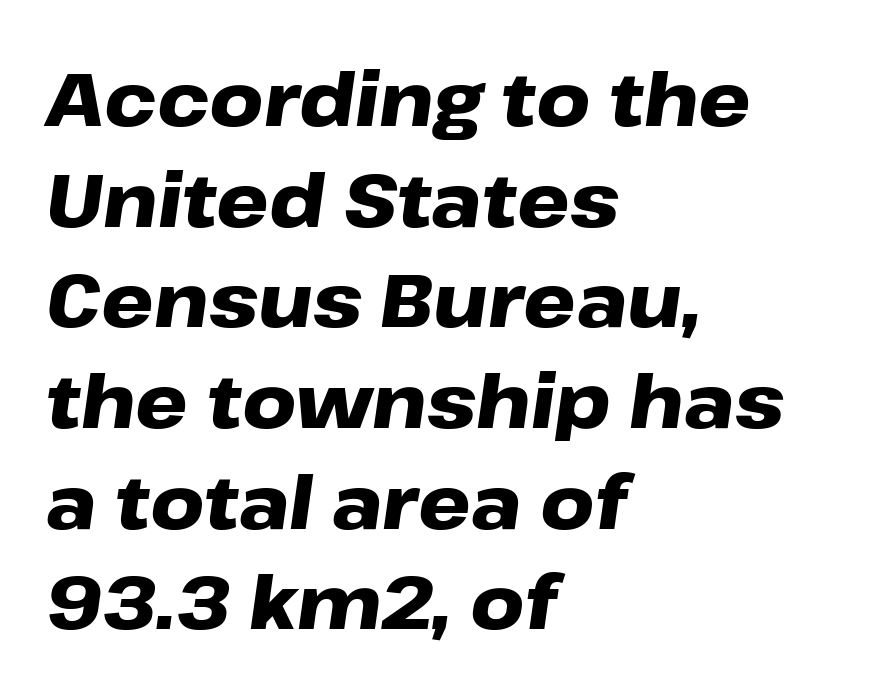
Only glyphs here, with clear space below each row. The typography opts for an oblique posture over an upright one. This sample keeps an unexceptional amount of space between lines. A typesetter would call this zero additional tracking. Do the characters align in a grid? No, the font is proportional.
